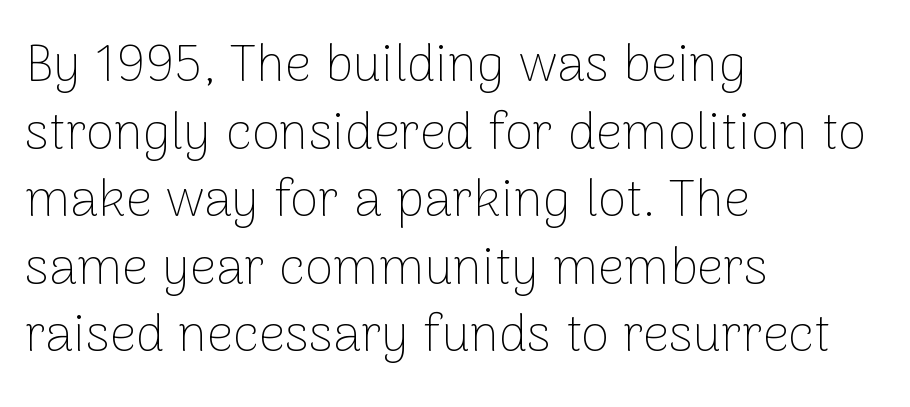
Q: Is the text bold? A: No.
Q: Is the text italic (slanted)? A: No, it is upright.
Q: Is the typeface a serif or a sans-serif typeface? A: Sans-serif.
Q: Is the text underlined? A: No.
Q: How is the paragraph aligned? A: Left-aligned.
Q: Is the spacing between letters normal or unusually wide? A: Normal.
Q: Is the spacing between lines tight, normal or loose? A: Normal.
Q: Width (condensed, normal, or wide)? A: Normal.
Q: Stroke contrast? A: Low.
Q: x-height? A: Medium.
Q: Monospaced? A: No.
